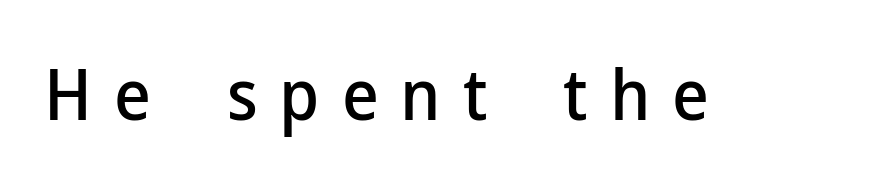
{"serif": "no", "italic": "no", "width": "normal", "stroke_contrast": "low", "x_height": "medium", "monospaced": "no", "underline": "no", "letter_spacing": "wide", "letter_spacing_em": 0.31, "glyph_px": 71}
